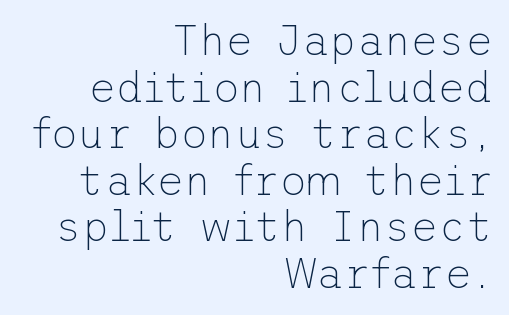
Q: Is the text bold? A: No.
Q: Is the text italic (slanted)? A: No, it is upright.
Q: Is the typeface a serif or a sans-serif typeface? A: Sans-serif.
Q: Is the text underlined? A: No.
Q: How is the paragraph aligned? A: Right-aligned.
Q: Is the spacing between letters normal or unusually wide? A: Normal.
Q: Is the spacing between lines tight, normal or loose? A: Tight.
Q: Width (condensed, normal, or wide)? A: Normal.
Q: Stroke contrast? A: Low.
Q: x-height? A: Medium.
